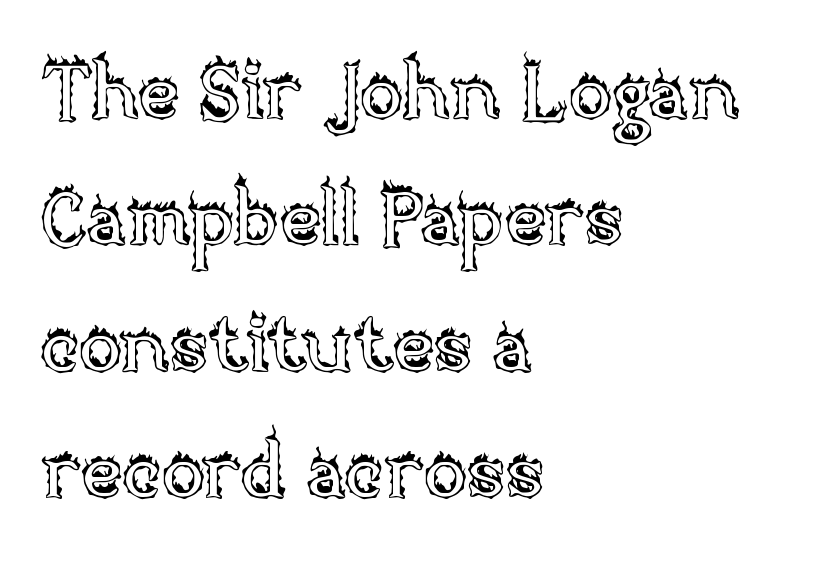
Unlike italic type, these characters show no tilt at all. Underline: absent. Do the characters align in a grid? No, the font is proportional. Alignment: flush left. Notice how descenders clear the ascenders below comfortably — that's standard leading.
